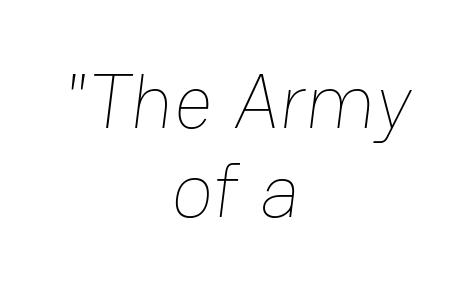
The image shows 77 px thin type; set centered, line spacing 1.16x, normal letter spacing, not underlined; low stroke contrast and a medium x-height.
